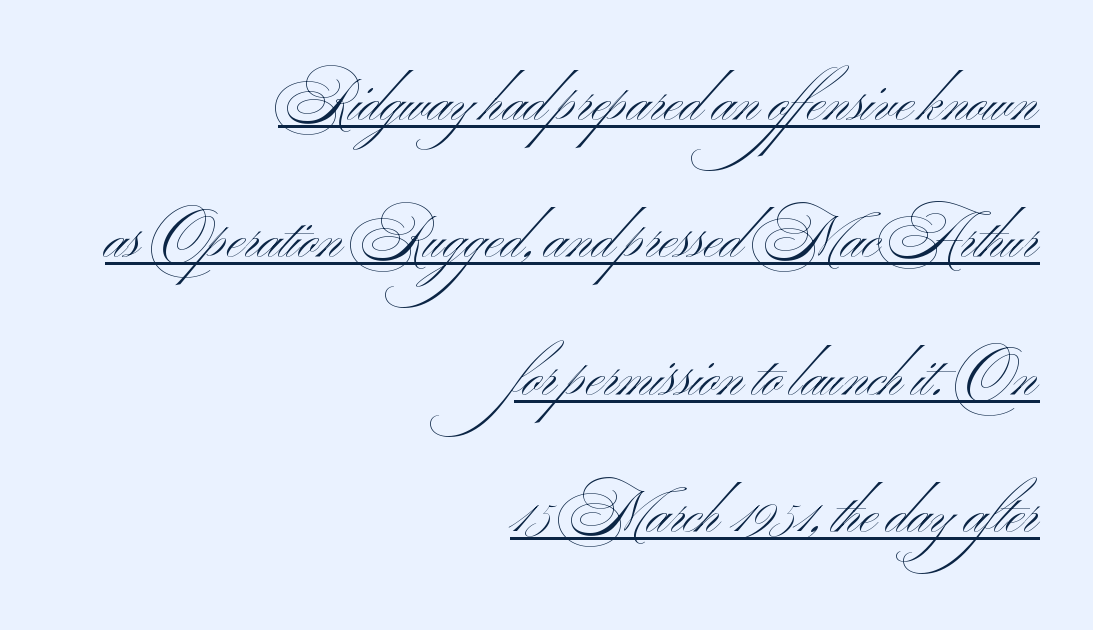
Q: Is the text bold? A: No.
Q: Is the text italic (slanted)? A: Yes.
Q: Is the typeface a serif or a sans-serif typeface? A: Sans-serif.
Q: Is the text underlined? A: Yes.
Q: How is the paragraph aligned? A: Right-aligned.
Q: Is the spacing between letters normal or unusually wide? A: Normal.
Q: Is the spacing between lines tight, normal or loose? A: Loose.
Q: Width (condensed, normal, or wide)? A: Wide.
Q: Stroke contrast? A: Medium.
Q: x-height? A: Small.
Q: Monospaced? A: No.
